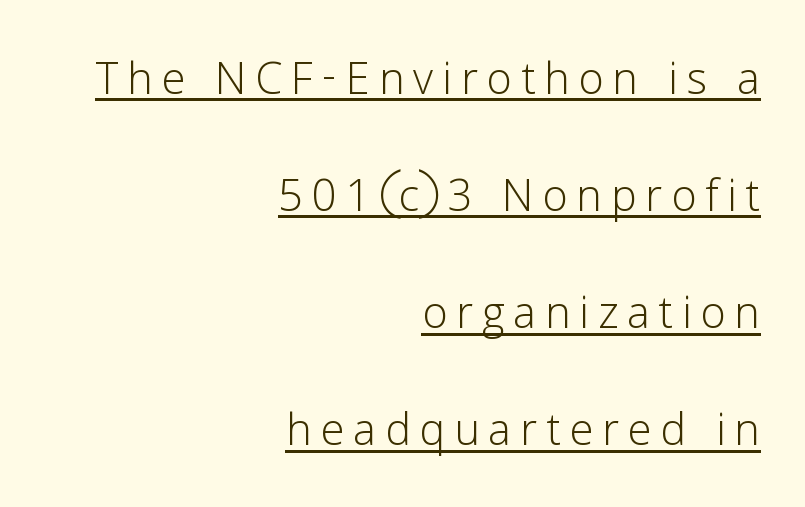
Q: Is the text bold? A: No.
Q: Is the text italic (slanted)? A: No, it is upright.
Q: Is the typeface a serif or a sans-serif typeface? A: Sans-serif.
Q: Is the text underlined? A: Yes.
Q: How is the paragraph aligned? A: Right-aligned.
Q: Is the spacing between lines tight, normal or loose? A: Loose.
Q: Width (condensed, normal, or wide)? A: Normal.
Q: Stroke contrast? A: Low.
Q: x-height? A: Medium.
Q: Monospaced? A: No.
